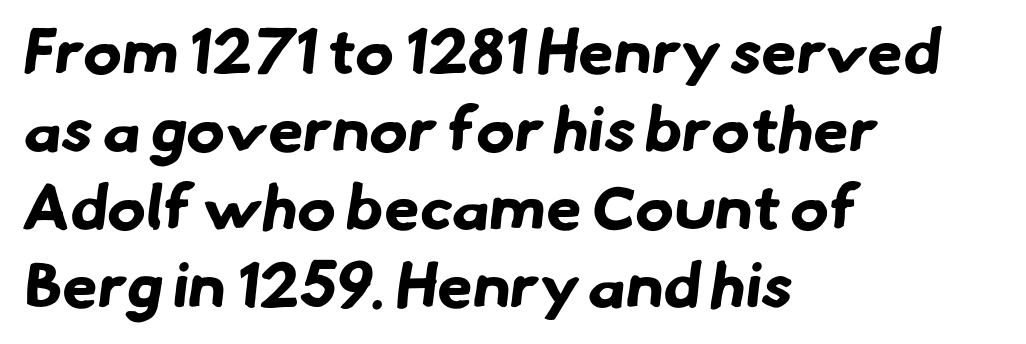
The image shows 64 px bold sans-serif type; set left-aligned, line spacing 1.22x, normal letter spacing, not underlined; low stroke contrast and a small x-height.
